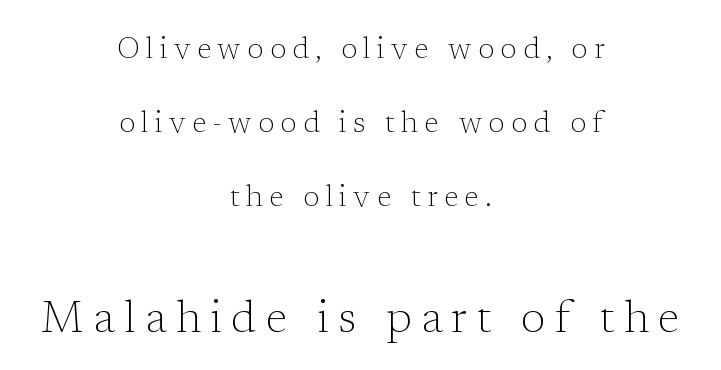
{"serif": "yes", "italic": "no", "bold": "no", "weight": "light", "width": "normal", "stroke_contrast": "low", "x_height": "medium", "monospaced": "no", "underline": "no", "align": "center", "line_spacing": "loose", "line_spacing_ratio": 2.47, "letter_spacing": "wide", "letter_spacing_em": 0.21, "larger_block": "second", "size_ratio": 1.5, "glyph_px": 45}
